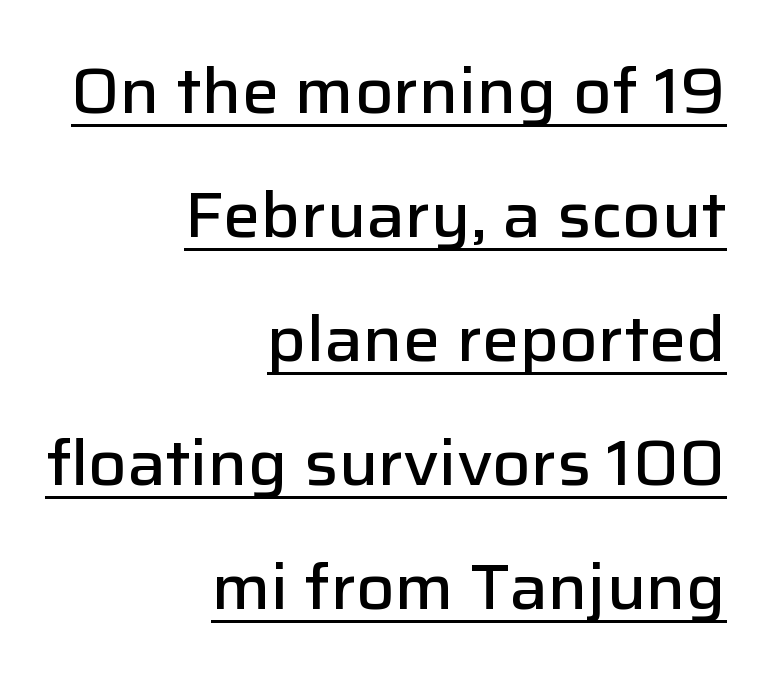
Q: Is the text bold? A: Semi-bold.
Q: Is the text italic (slanted)? A: No, it is upright.
Q: Is the typeface a serif or a sans-serif typeface? A: Sans-serif.
Q: Is the text underlined? A: Yes.
Q: How is the paragraph aligned? A: Right-aligned.
Q: Is the spacing between letters normal or unusually wide? A: Normal.
Q: Is the spacing between lines tight, normal or loose? A: Loose.
Q: Width (condensed, normal, or wide)? A: Normal.
Q: Stroke contrast? A: Low.
Q: x-height? A: Medium.
Q: Monospaced? A: No.
